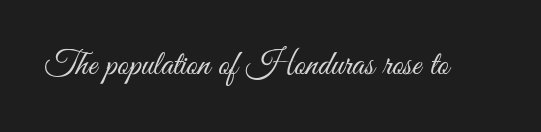
{"serif": "no", "bold": "no", "weight": "light", "width": "condensed", "stroke_contrast": "medium", "x_height": "small", "monospaced": "no", "underline": "no", "letter_spacing": "normal", "letter_spacing_em": 0.0, "glyph_px": 35}
